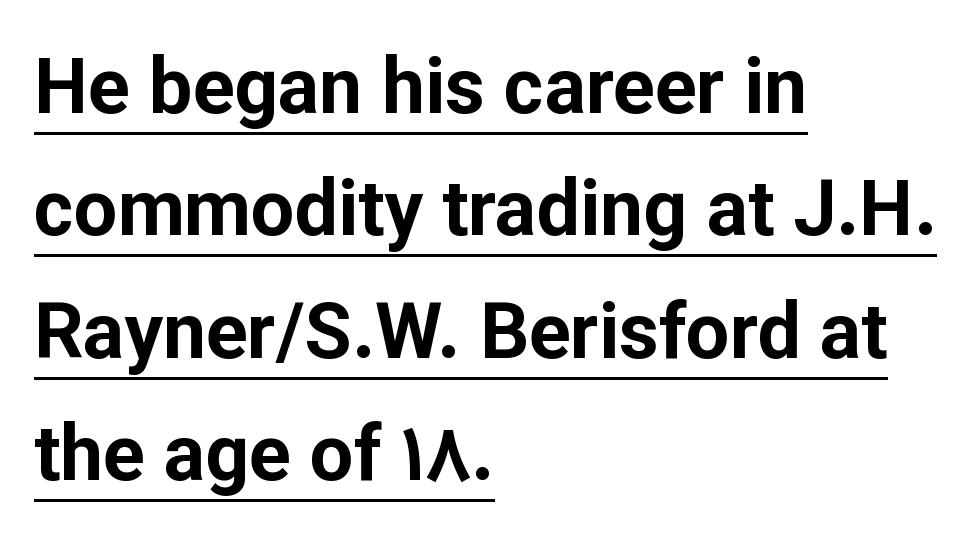
{"serif": "no", "italic": "no", "bold": "yes", "weight": "bold", "width": "normal", "stroke_contrast": "low", "x_height": "medium", "monospaced": "no", "underline": "yes", "align": "left", "line_spacing": "normal", "line_spacing_ratio": 1.59, "letter_spacing": "normal", "letter_spacing_em": 0.0, "glyph_px": 77}
